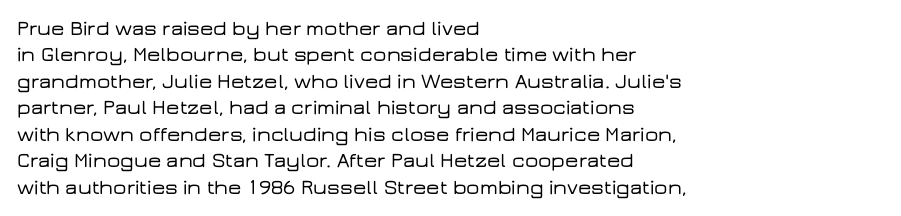
{"italic": "no", "underline": "no", "align": "left", "line_spacing": "normal", "line_spacing_ratio": 1.26, "letter_spacing": "normal", "letter_spacing_em": 0.0, "glyph_px": 21}
